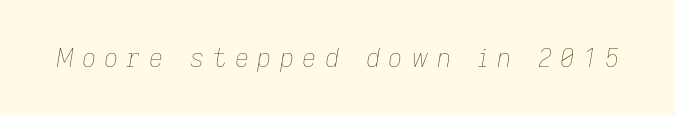
{"italic": "yes", "lean": "right", "slant_degrees": 9, "bold": "no", "underline": "no", "letter_spacing": "wide", "letter_spacing_em": 0.32, "glyph_px": 25}
